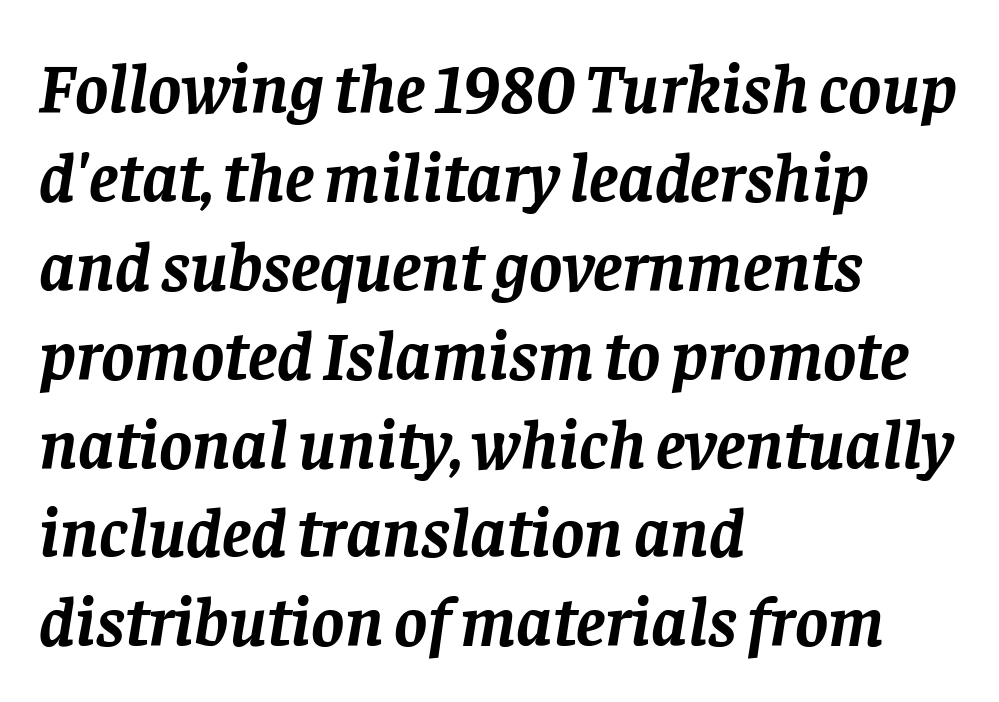
The image shows 70 px semibold serif type, italic (leaning right); set left-aligned, normal line spacing (1.27x), normal letter spacing, not underlined; low stroke contrast and a large x-height.
